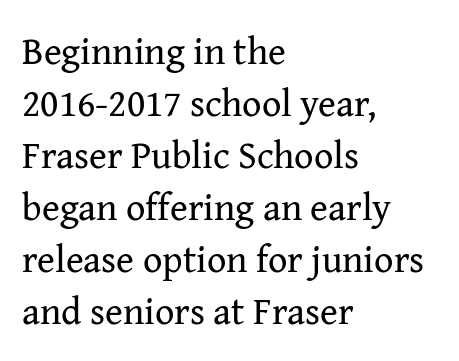
The image shows 38 px regular-weight serif type, upright; set left-aligned, normal line spacing (1.37x), normal letter spacing, not underlined; medium stroke contrast and a medium x-height.
